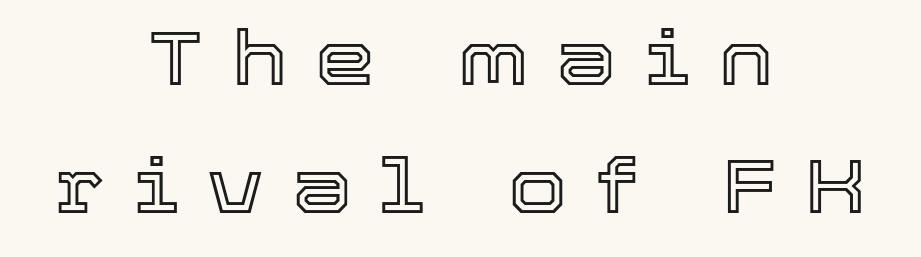
Do the letters lean? They stand straight. Regular leading. The passage shown is typed in a proportional face where columns would drift. Neither beginnings nor endings align; midpoints do. A typesetter would call this heavily tracked-out type.
